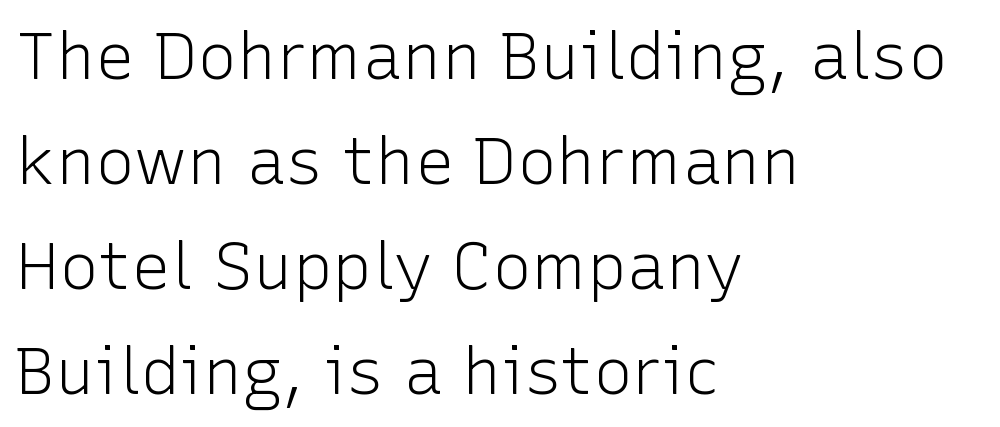
Rule under the text: the space is simply empty. Rendered with straight, roman letterforms. Unlike a traditional serif, this face leaves its strokes unadorned. These lines are rendered in a variable-pitch font. Leftover space on each line is placed entirely after the last word.
